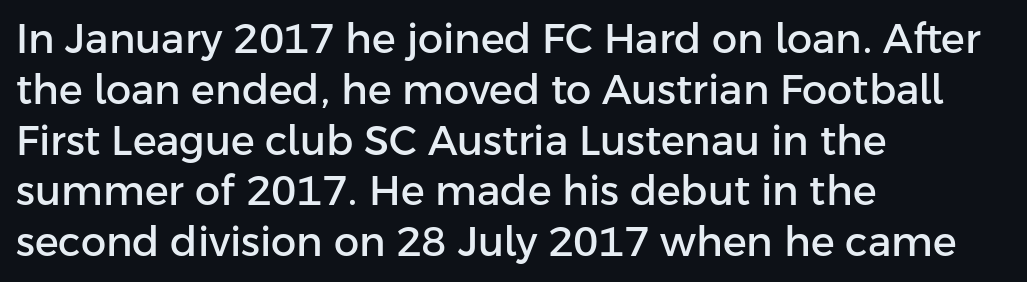
The image shows 40 px sans-serif type, upright; set left-aligned, normal line spacing (1.27x), normal letter spacing, not underlined; low stroke contrast and a medium x-height.
